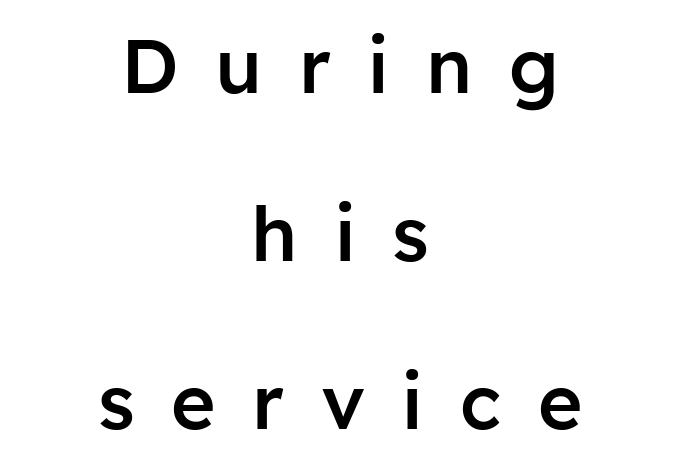
The image shows 76 px semibold sans-serif type, upright; set centered, loose line spacing (2.21x), unusually wide letter spacing (+0.48 em), not underlined; low stroke contrast and a medium x-height.
